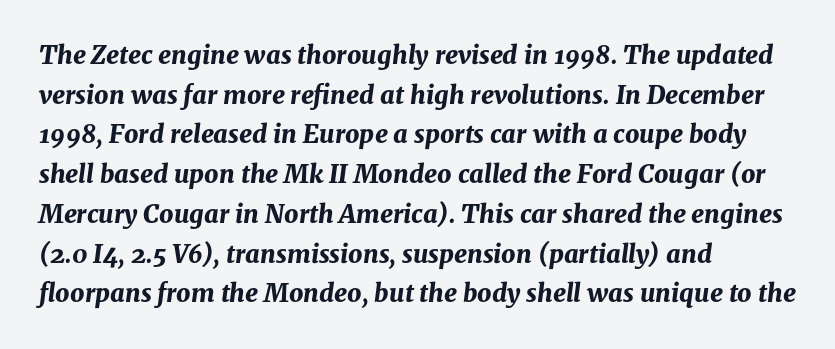
If you drew a line through each stem, it would be angled. The text block is weighted toward the left margin, trailing off unevenly rightward. Summary of weight: heavy, a full bold. These lines keep a tight, regular rhythm from letter to letter.
